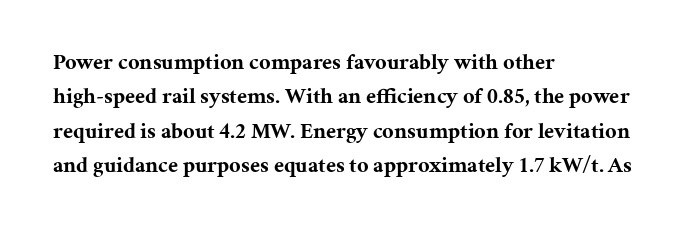
Upright lettering throughout. Just letters on the line, the space beneath them empty. The vertical gap from one line to the next is medium. Strong, thick strokes mark this as bold type. Short and long lines alike share a common starting point at left.
